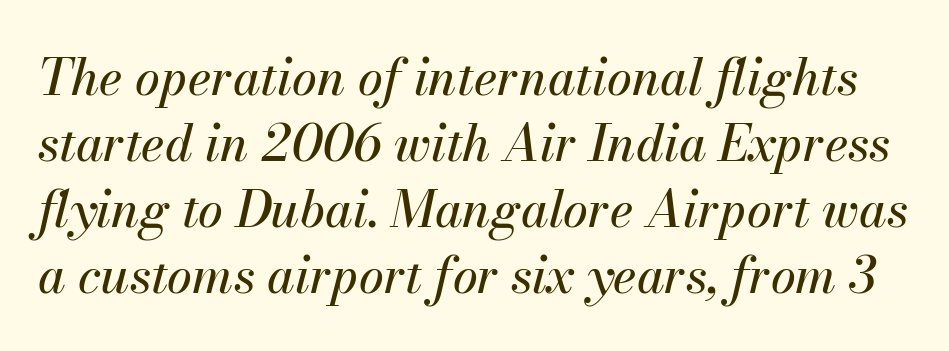
Each word holds together tightly as a unit, with standard inter-letter gaps. The space between consecutive lines is moderate. Varying glyph widths throughout — classic text-font behaviour. Characters are canted at an angle relative to the baseline's perpendicular. Unmarked baselines from the first word to the last.
